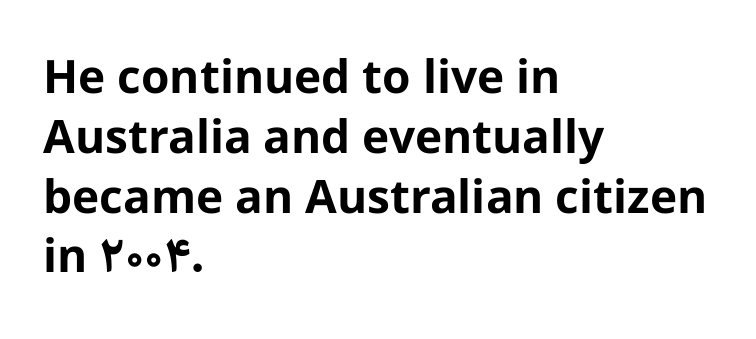
The image shows 46 px bold sans-serif type, upright; set left-aligned, normal line spacing (1.3x), normal letter spacing, not underlined; low stroke contrast and a medium x-height.
